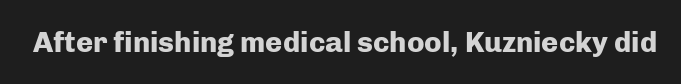
The image shows 29 px heavy sans-serif type, upright; set normal letter spacing, not underlined; low stroke contrast and a medium x-height.
